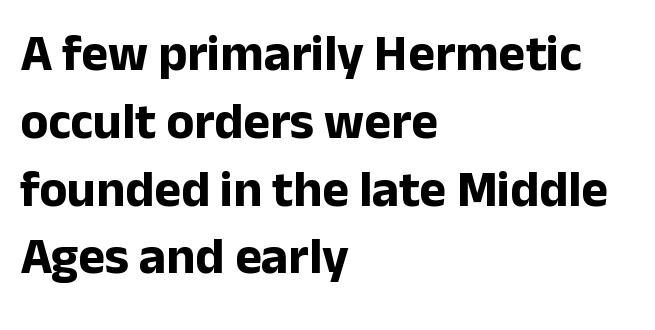
The image shows 51 px bold sans-serif type, upright; set left-aligned, normal line spacing (1.33x), normal letter spacing, not underlined; low stroke contrast and a medium x-height.
